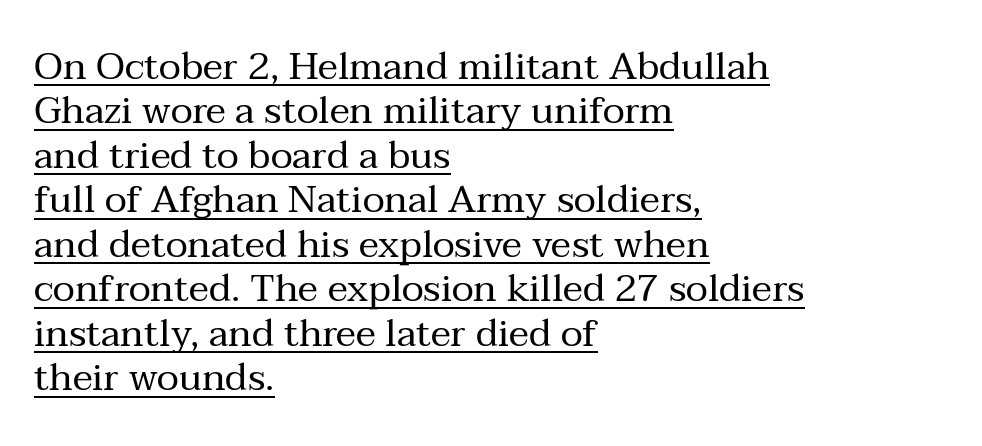
Characters follow at the spacing the type designer built in. The specimen reads as upright at a glance. All the whitespace from short lines collects on the right. Is this a fixed-width face? No — the glyphs have proportional, varying widths. The letterforms sit at book weight or below. Beneath each row of characters lies a ruled line.
